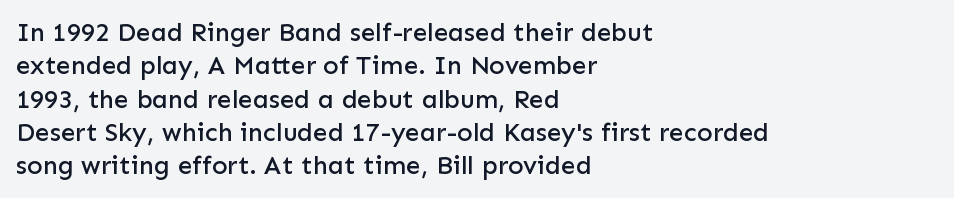
Q: Is the text italic (slanted)? A: No, it is upright.
Q: Is the text underlined? A: No.
Q: How is the paragraph aligned? A: Left-aligned.
Q: Is the spacing between letters normal or unusually wide? A: Normal.
Q: Is the spacing between lines tight, normal or loose? A: Normal.
